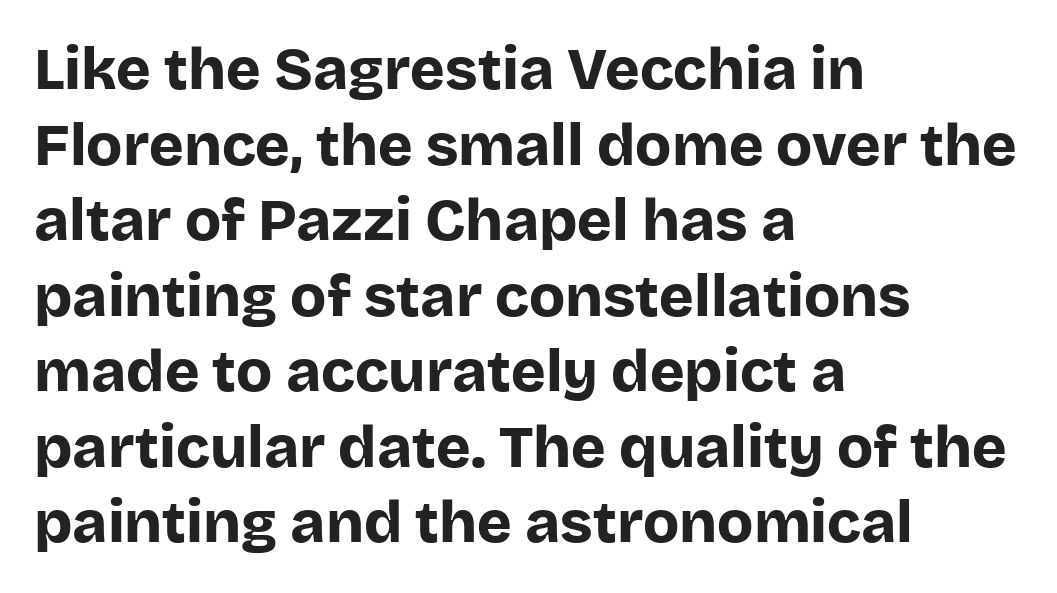
Q: Is the text bold? A: Yes.
Q: Is the text italic (slanted)? A: No, it is upright.
Q: Is the typeface a serif or a sans-serif typeface? A: Sans-serif.
Q: Is the text underlined? A: No.
Q: How is the paragraph aligned? A: Left-aligned.
Q: Is the spacing between letters normal or unusually wide? A: Normal.
Q: Is the spacing between lines tight, normal or loose? A: Normal.
Q: Width (condensed, normal, or wide)? A: Normal.
Q: Stroke contrast? A: Low.
Q: x-height? A: Large.
Q: Monospaced? A: No.
